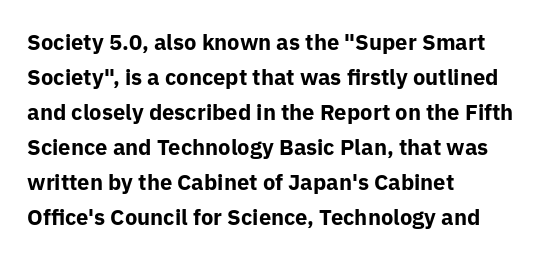
Q: Is the text bold? A: Yes.
Q: Is the text italic (slanted)? A: No, it is upright.
Q: Is the text underlined? A: No.
Q: How is the paragraph aligned? A: Left-aligned.
Q: Is the spacing between letters normal or unusually wide? A: Normal.
Q: Is the spacing between lines tight, normal or loose? A: Normal.
